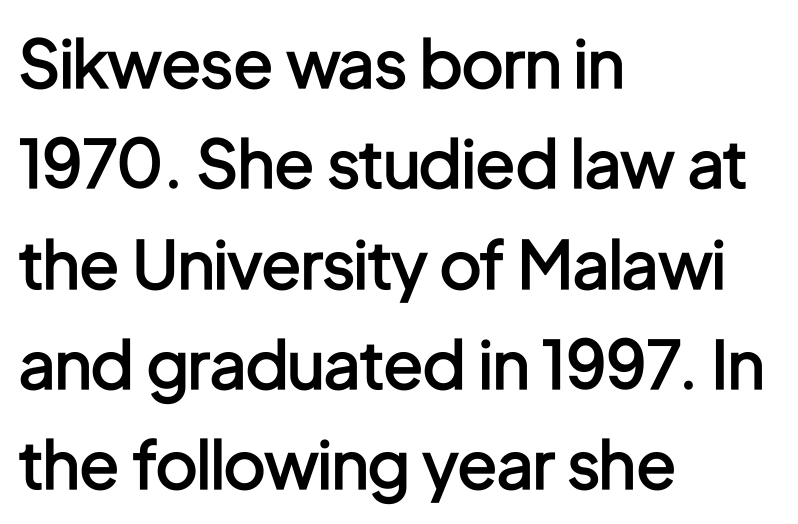
Q: Is the text bold? A: Semi-bold.
Q: Is the text italic (slanted)? A: No, it is upright.
Q: Is the typeface a serif or a sans-serif typeface? A: Sans-serif.
Q: Is the text underlined? A: No.
Q: How is the paragraph aligned? A: Left-aligned.
Q: Is the spacing between letters normal or unusually wide? A: Normal.
Q: Is the spacing between lines tight, normal or loose? A: Normal.
Q: Width (condensed, normal, or wide)? A: Condensed.
Q: Stroke contrast? A: Low.
Q: x-height? A: Medium.
Q: Monospaced? A: No.
